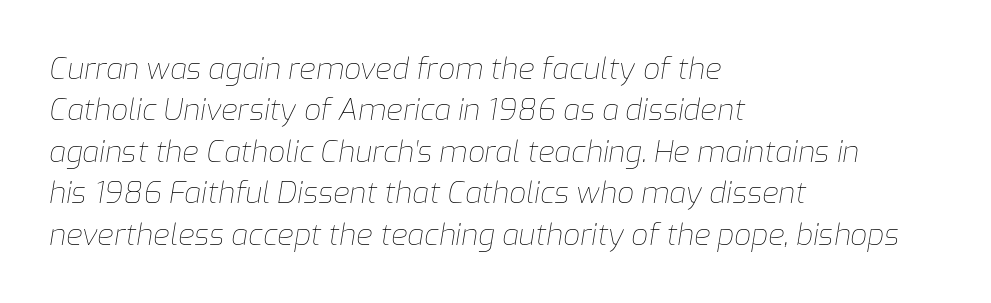
{"italic": "yes", "lean": "right", "slant_degrees": 9, "bold": "no", "weight": "thin", "width": "normal", "stroke_contrast": "low", "x_height": "medium", "monospaced": "no", "underline": "no", "align": "left", "line_spacing": "normal", "line_spacing_ratio": 1.38, "letter_spacing": "normal", "letter_spacing_em": 0.0, "glyph_px": 30}
